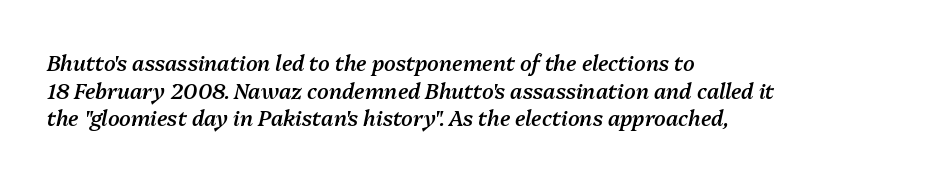
{"italic": "yes", "lean": "right", "slant_degrees": 13, "bold": "semi", "underline": "no", "align": "left", "line_spacing": "normal", "line_spacing_ratio": 1.32, "letter_spacing": "normal", "letter_spacing_em": 0.0, "glyph_px": 21}
